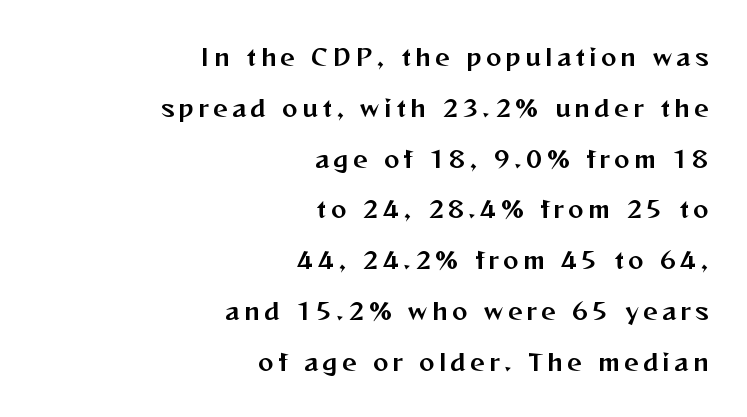
Just letters on the line, the space beneath them empty. Casual observation: everything's shoved over to the right. Vertical strokes here are truly vertical. You could fit nearly another row in the gap between these rows.
